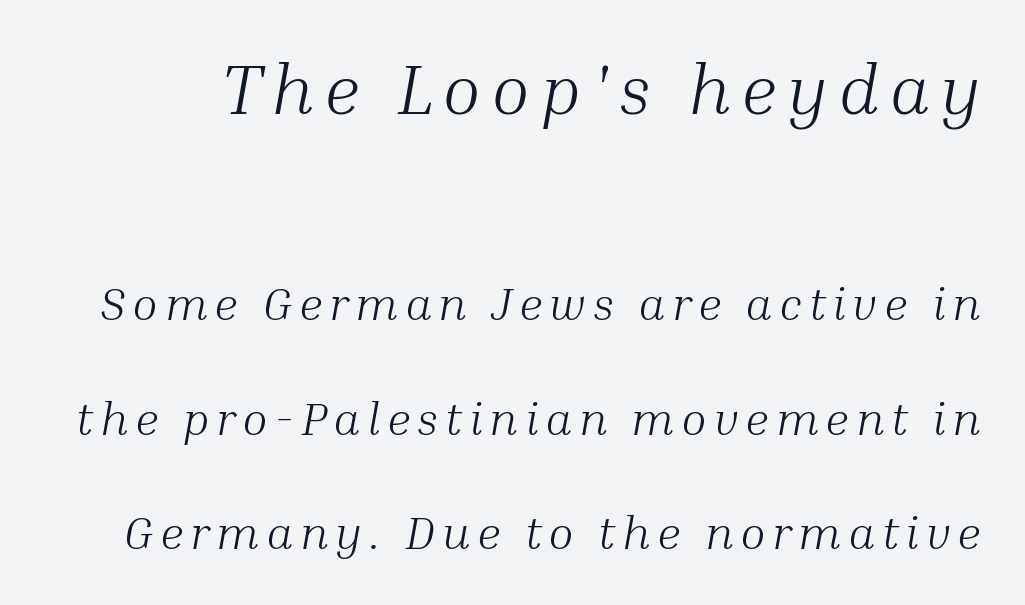
An italicized treatment has been applied to the whole sample. Note the varied advance widths — an 'i' is clearly narrower than an 'm'. I'd call this a serif setting — the letters wear small feet. In terms of leading, this rendering errs on the spacious side.
